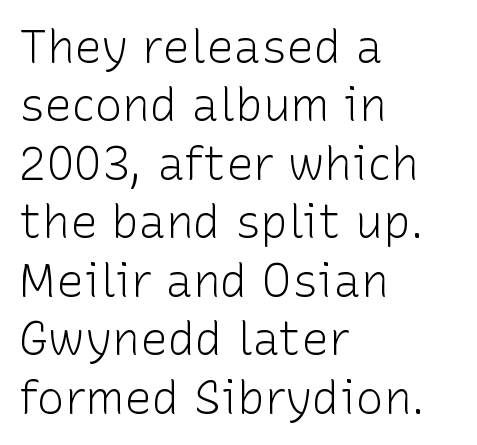
{"serif": "no", "italic": "no", "bold": "no", "weight": "light", "width": "normal", "stroke_contrast": "low", "x_height": "medium", "monospaced": "no", "underline": "no", "align": "left", "line_spacing": "normal", "line_spacing_ratio": 1.27, "letter_spacing": "normal", "letter_spacing_em": 0.0, "glyph_px": 46}
